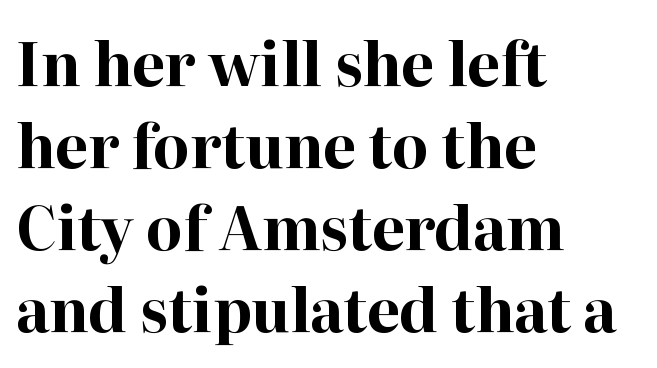
Q: Is the text bold? A: Yes.
Q: Is the text italic (slanted)? A: No, it is upright.
Q: Is the typeface a serif or a sans-serif typeface? A: Serif.
Q: Is the text underlined? A: No.
Q: How is the paragraph aligned? A: Left-aligned.
Q: Is the spacing between letters normal or unusually wide? A: Normal.
Q: Is the spacing between lines tight, normal or loose? A: Normal.
Q: Width (condensed, normal, or wide)? A: Normal.
Q: Stroke contrast? A: High.
Q: x-height? A: Medium.
Q: Monospaced? A: No.
